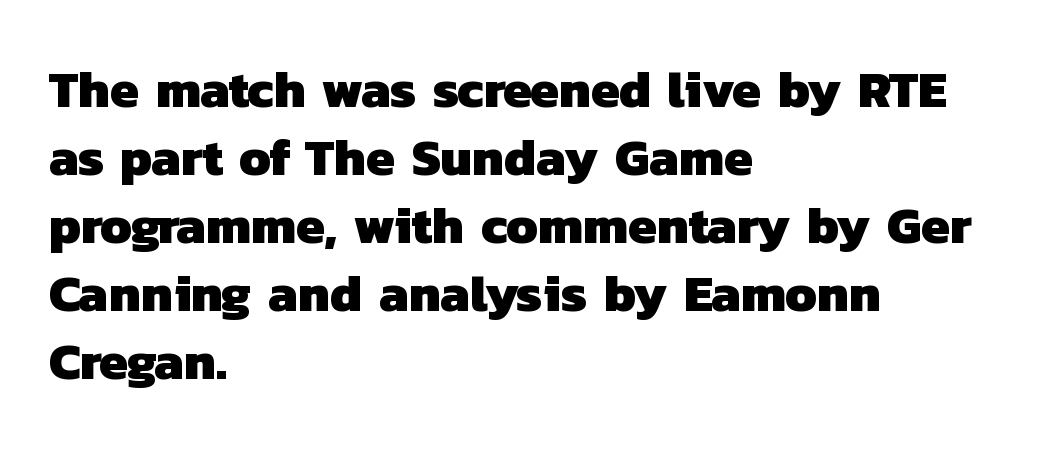
One glance says typical: line gaps are just what's usual. The strip under each line holds only bare page. Where is the straight margin? On the left. The line texture is even and compact thanks to regular tracking.
